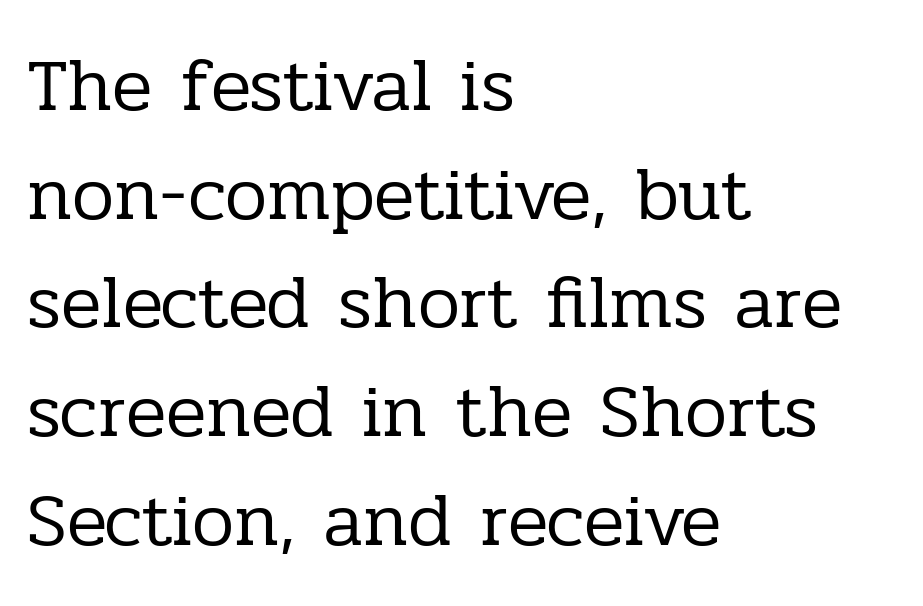
Notice how descenders clear the ascenders below comfortably — that's standard leading. Check the space under the baseline: it is left empty. You could call the tracking neutral — neither tight nor loose. This reads as an unemphasized weight, regular at the heaviest. The specimen reads as upright at a glance.
